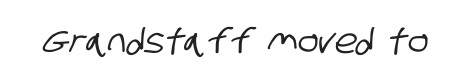
The image shows 34 px condensed sans-serif type; set normal letter spacing, not underlined; low stroke contrast and a large x-height.
